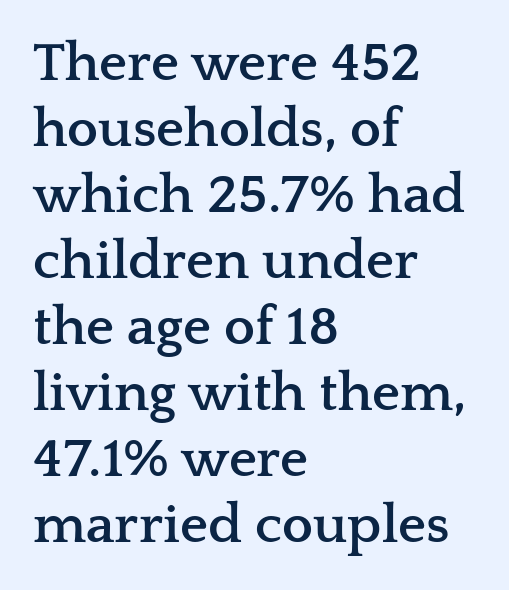
Q: Is the text bold? A: Yes.
Q: Is the text italic (slanted)? A: No, it is upright.
Q: Is the typeface a serif or a sans-serif typeface? A: Serif.
Q: Is the text underlined? A: No.
Q: How is the paragraph aligned? A: Left-aligned.
Q: Is the spacing between letters normal or unusually wide? A: Normal.
Q: Width (condensed, normal, or wide)? A: Wide.
Q: Stroke contrast? A: Low.
Q: x-height? A: Medium.
Q: Monospaced? A: No.
